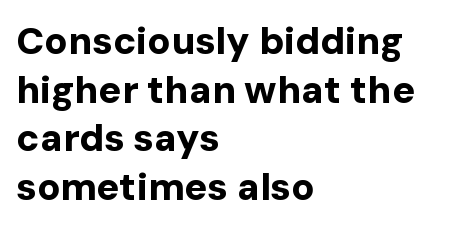
{"serif": "no", "italic": "no", "bold": "yes", "weight": "bold", "width": "normal", "stroke_contrast": "low", "x_height": "medium", "monospaced": "no", "underline": "no", "align": "left", "line_spacing": "normal", "line_spacing_ratio": 1.28, "letter_spacing": "normal", "letter_spacing_em": 0.0, "glyph_px": 38}
